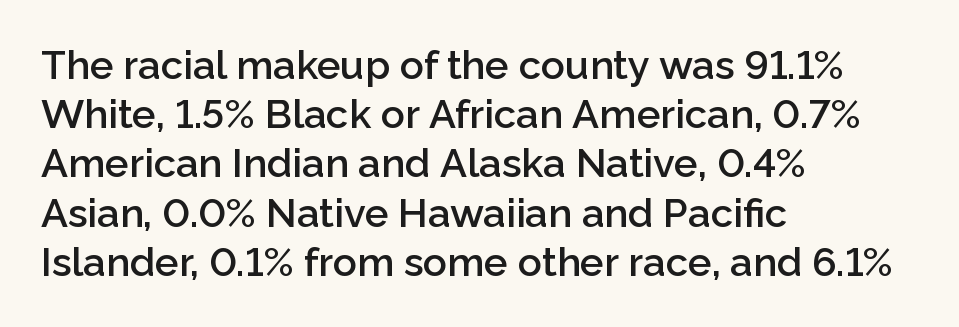
{"serif": "no", "italic": "no", "bold": "semi", "weight": "semibold", "width": "normal", "stroke_contrast": "low", "x_height": "medium", "monospaced": "no", "underline": "no", "align": "left", "line_spacing_ratio": 1.23, "letter_spacing": "normal", "letter_spacing_em": 0.0, "glyph_px": 40}
